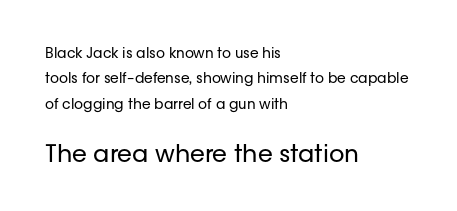
Q: Is the text bold? A: No.
Q: Is the text italic (slanted)? A: No, it is upright.
Q: Is the text underlined? A: No.
Q: How is the paragraph aligned? A: Left-aligned.
Q: Is the spacing between letters normal or unusually wide? A: Normal.
Q: Which block of text is set in a larger size, the first (top) or the second (bottom)? A: The second (bottom) one.
